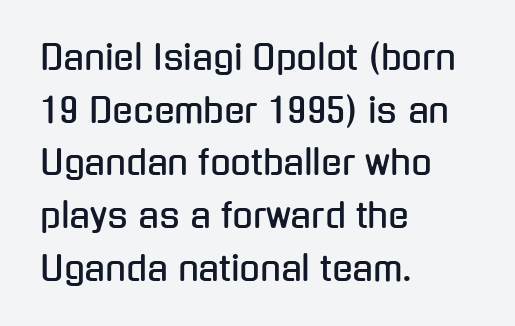
Ascenders rise straight up at ninety degrees. Caption: standard tracking, unaltered. Think of a printed novel: that variable character pitch is what you see here. The designer left line spacing at the default. The glyphs are unaccompanied by any horizontal stroke below them.
